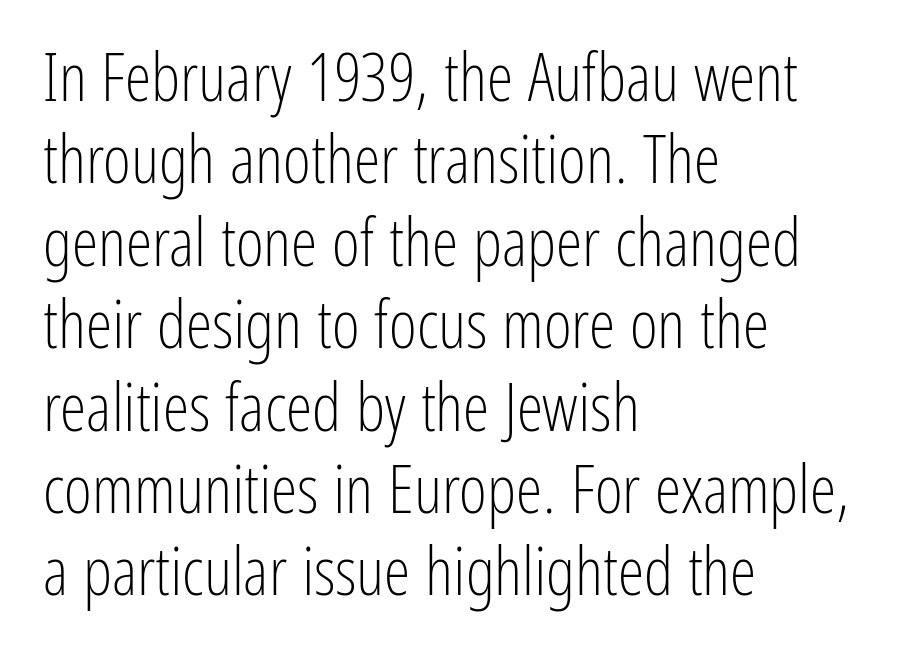
{"serif": "no", "italic": "no", "bold": "no", "weight": "light", "width": "condensed", "stroke_contrast": "low", "x_height": "medium", "monospaced": "no", "underline": "no", "align": "left", "line_spacing_ratio": 1.23, "letter_spacing": "normal", "letter_spacing_em": 0.0, "glyph_px": 67}
